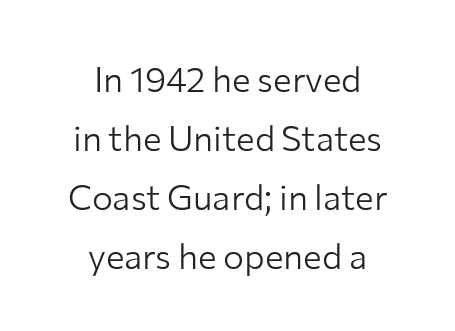
The image shows 35 px light sans-serif type, upright; set centered, normal line spacing (1.69x), normal letter spacing, not underlined; low stroke contrast and a medium x-height.
